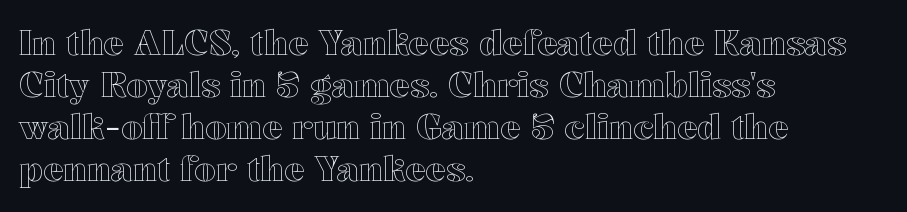
The image shows 34 px wide type, upright; set left-aligned, line spacing 1.24x, normal letter spacing, not underlined; a medium x-height.
